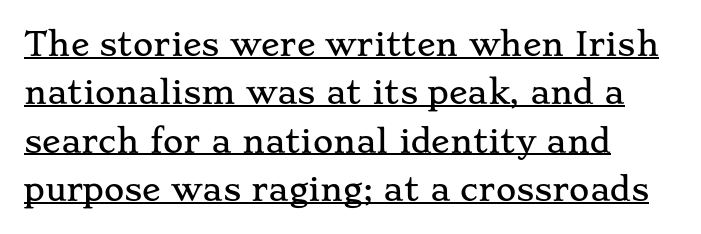
The image shows 31 px wide serif type, upright; set left-aligned, normal line spacing (1.56x), normal letter spacing, underlined; low stroke contrast and a small x-height.
